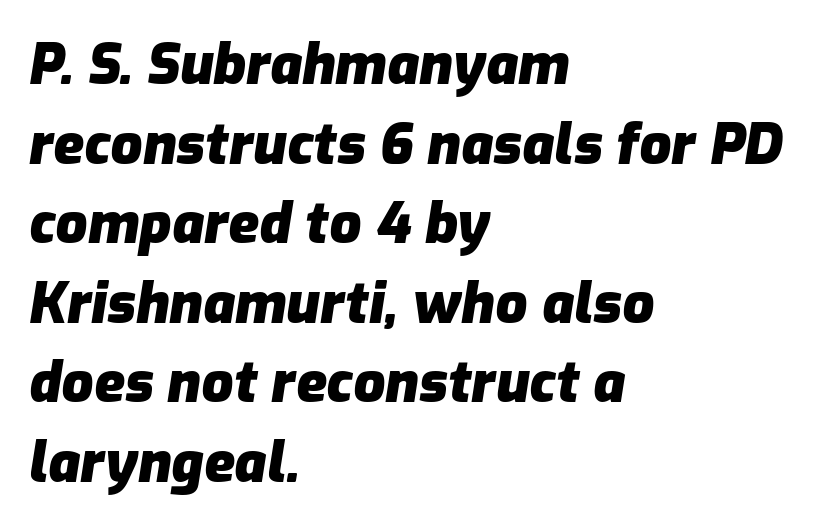
{"italic": "yes", "lean": "right", "slant_degrees": 9, "bold": "yes", "weight": "heavy", "width": "normal", "stroke_contrast": "low", "x_height": "medium", "monospaced": "no", "underline": "no", "align": "left", "line_spacing": "normal", "line_spacing_ratio": 1.42, "letter_spacing": "normal", "letter_spacing_em": 0.0, "glyph_px": 56}
